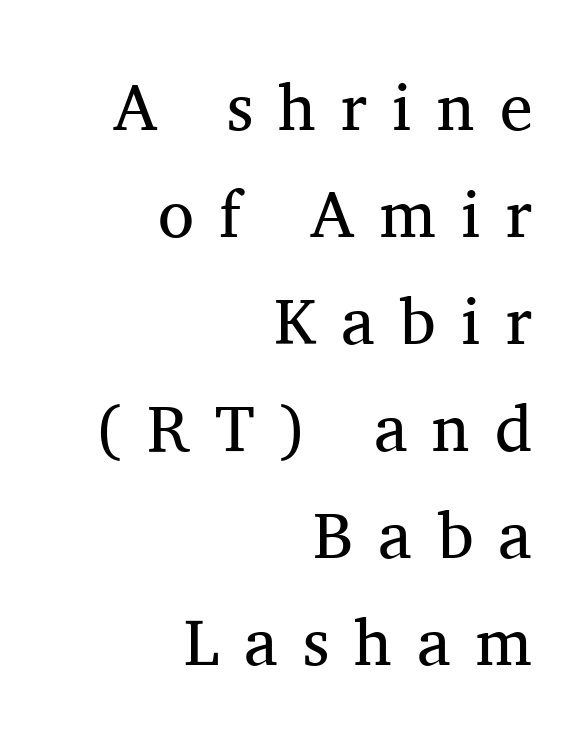
Short note: letters widely spaced. Is the stroke heavy? The answer is a plain regular-or-lighter. Alignment: flush right. The designer went with a serif here, giving each stem small feet. Spacing verdict: proportional, widths tailored to each character. No italicization has been applied; the sample stays upright.
